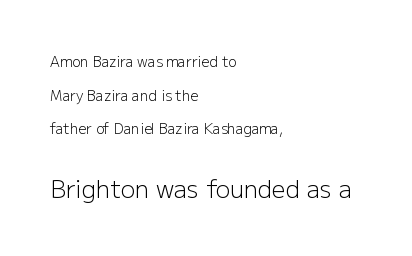
Q: Is the text bold? A: No.
Q: Is the text italic (slanted)? A: No, it is upright.
Q: Is the text underlined? A: No.
Q: How is the paragraph aligned? A: Left-aligned.
Q: Is the spacing between letters normal or unusually wide? A: Normal.
Q: Is the spacing between lines tight, normal or loose? A: Loose.
Q: Which block of text is set in a larger size, the first (top) or the second (bottom)? A: The second (bottom) one.
